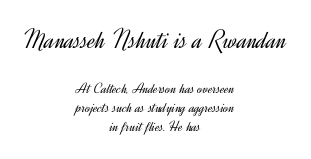
The letterforms sit shoulder to shoulder at normal distance. Stems here are at most as thick as an everyday book face. Students, observe: this is what conventionally led text looks like. Two sizes are in play, and the larger belongs to the first block.
